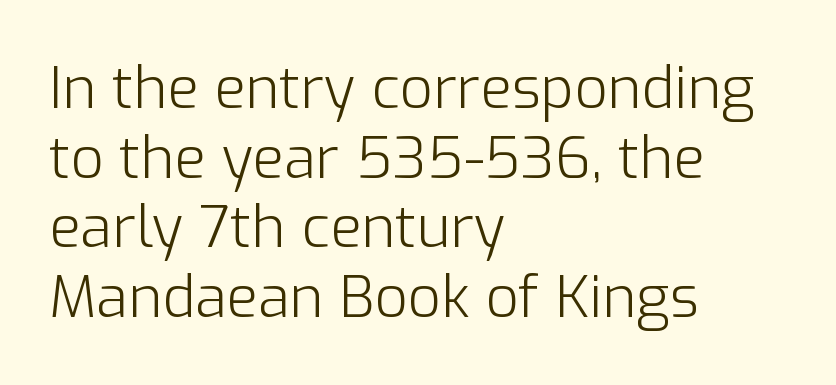
Character widths vary here, with narrow letters taking less room than wide ones. These lines keep a tight, regular rhythm from letter to letter. The letters carry no serifs — their stems end cleanly without finishing strokes. The zone under the glyphs is completely vacant. The strokes carry an ordinary text weight at most.
